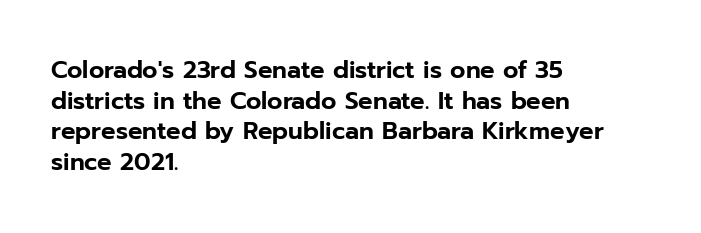
Q: Is the text italic (slanted)? A: No, it is upright.
Q: Is the text underlined? A: No.
Q: How is the paragraph aligned? A: Left-aligned.
Q: Is the spacing between letters normal or unusually wide? A: Normal.
Q: Is the spacing between lines tight, normal or loose? A: Normal.
